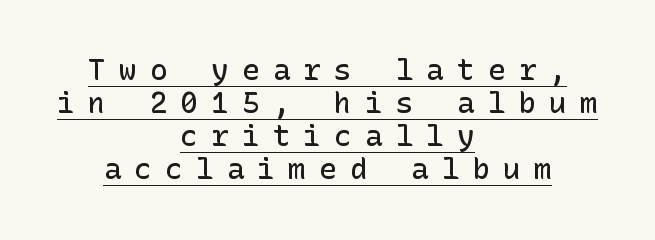
{"serif": "no", "italic": "no", "bold": "semi", "weight": "semibold", "width": "normal", "stroke_contrast": "low", "x_height": "medium", "underline": "yes", "align": "center", "line_spacing": "tight", "line_spacing_ratio": 1.14, "letter_spacing": "wide", "letter_spacing_em": 0.46, "glyph_px": 29}
